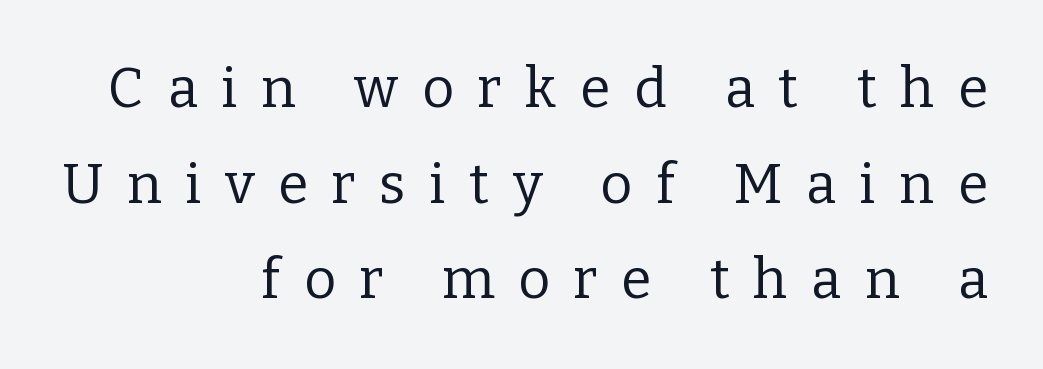
The image shows 55 px regular-weight serif type, upright; set right-aligned, line spacing 1.74x, unusually wide letter spacing (+0.43 em), not underlined; low stroke contrast and a medium x-height.
